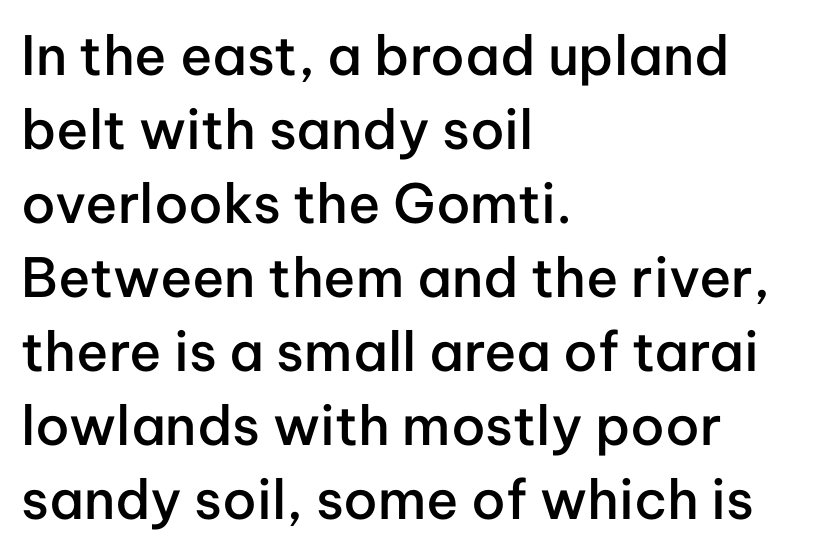
Q: Is the text bold? A: Semi-bold.
Q: Is the text italic (slanted)? A: No, it is upright.
Q: Is the typeface a serif or a sans-serif typeface? A: Sans-serif.
Q: Is the text underlined? A: No.
Q: How is the paragraph aligned? A: Left-aligned.
Q: Is the spacing between letters normal or unusually wide? A: Normal.
Q: Is the spacing between lines tight, normal or loose? A: Normal.
Q: Width (condensed, normal, or wide)? A: Normal.
Q: Stroke contrast? A: Low.
Q: x-height? A: Medium.
Q: Monospaced? A: No.
